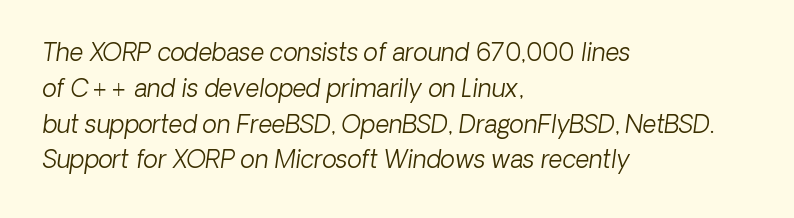
{"bold": "no", "underline": "no", "align": "left", "line_spacing": "normal", "line_spacing_ratio": 1.49, "letter_spacing": "normal", "letter_spacing_em": 0.0, "glyph_px": 24}
